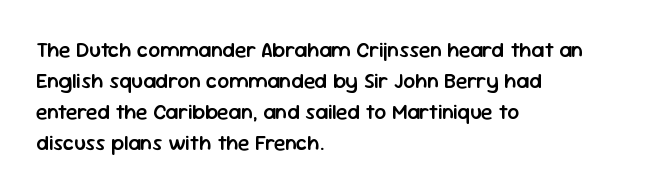
The image shows 21 px text type, upright; set left-aligned, normal line spacing (1.48x), normal letter spacing, not underlined.
